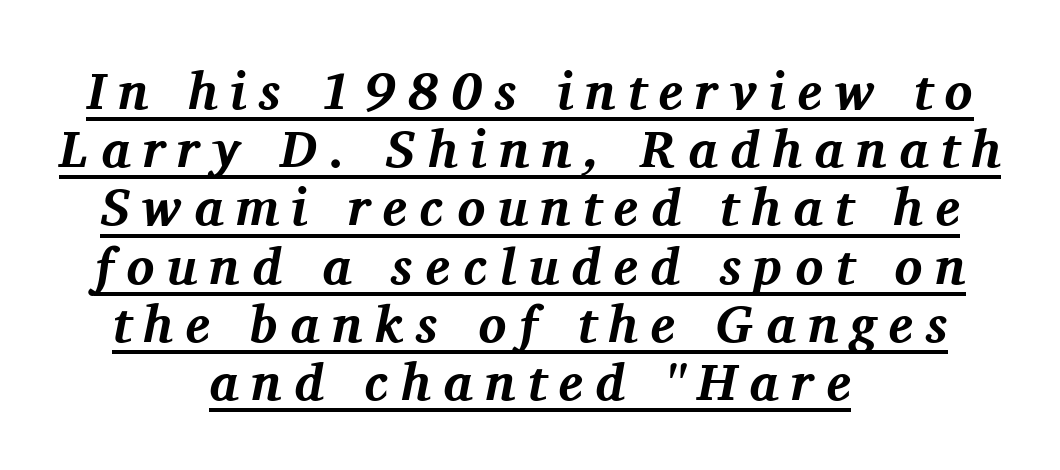
{"serif": "yes", "italic": "yes", "lean": "right", "slant_degrees": 11, "bold": "yes", "weight": "bold", "width": "normal", "stroke_contrast": "medium", "x_height": "medium", "monospaced": "no", "underline": "yes", "align": "center", "line_spacing": "tight", "line_spacing_ratio": 1.12, "letter_spacing": "wide", "letter_spacing_em": 0.24, "glyph_px": 52}
